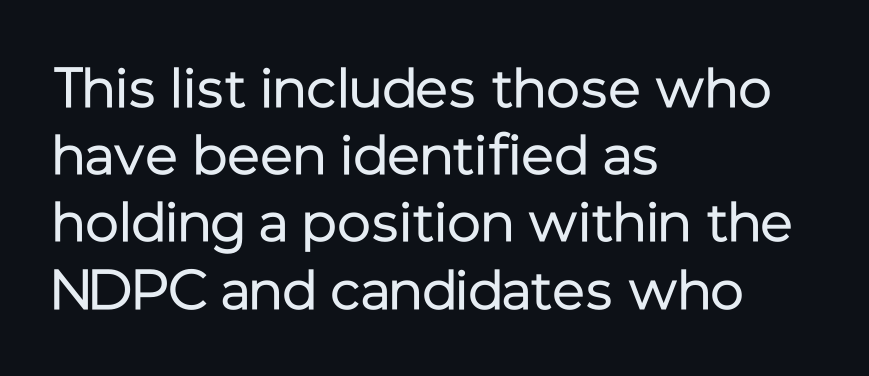
Q: Is the text bold? A: No.
Q: Is the text italic (slanted)? A: No, it is upright.
Q: Is the typeface a serif or a sans-serif typeface? A: Sans-serif.
Q: Is the text underlined? A: No.
Q: How is the paragraph aligned? A: Left-aligned.
Q: Is the spacing between letters normal or unusually wide? A: Normal.
Q: Width (condensed, normal, or wide)? A: Normal.
Q: Stroke contrast? A: Low.
Q: x-height? A: Medium.
Q: Monospaced? A: No.
